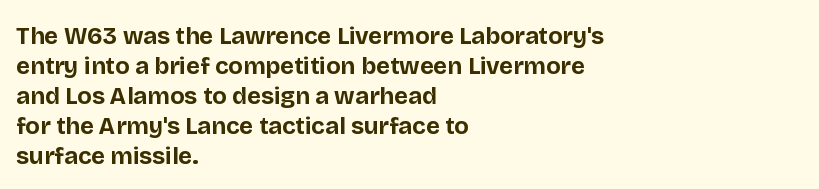
Q: Is the text bold? A: Yes.
Q: Is the text italic (slanted)? A: No, it is upright.
Q: Is the text underlined? A: No.
Q: How is the paragraph aligned? A: Left-aligned.
Q: Is the spacing between letters normal or unusually wide? A: Normal.
Q: Is the spacing between lines tight, normal or loose? A: Normal.
